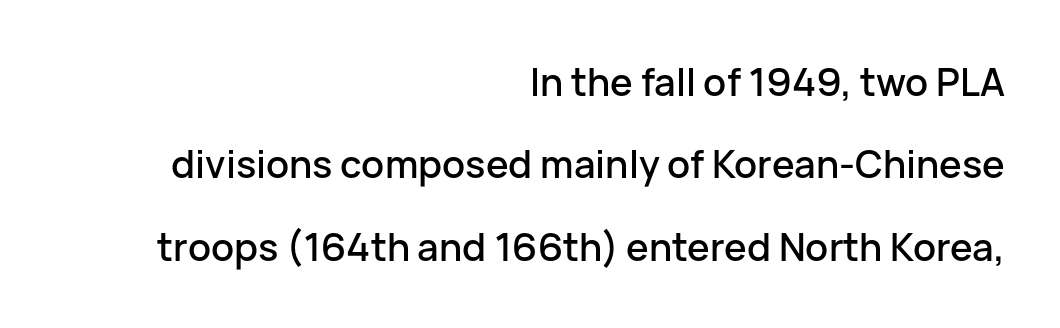
{"serif": "no", "italic": "no", "width": "normal", "stroke_contrast": "low", "x_height": "medium", "monospaced": "no", "underline": "no", "align": "right", "line_spacing": "loose", "line_spacing_ratio": 2.17, "letter_spacing": "normal", "letter_spacing_em": 0.0, "glyph_px": 38}
